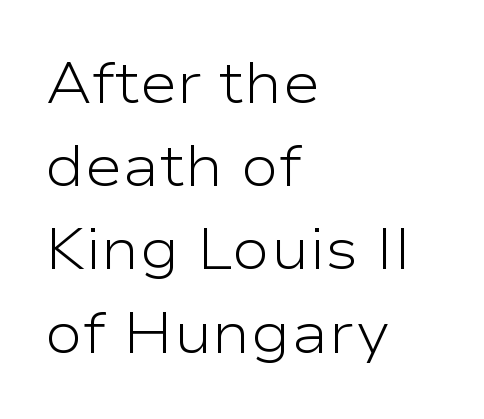
Each letter keeps its own natural width here, so spacing adapts to shape. Style check: upright. The text block is weighted toward the left margin, trailing off unevenly rightward. Check under the words: just untouched page. No extra ink here — the face is not bold. Honestly, the letter spacing is just normal — you wouldn't notice it.
